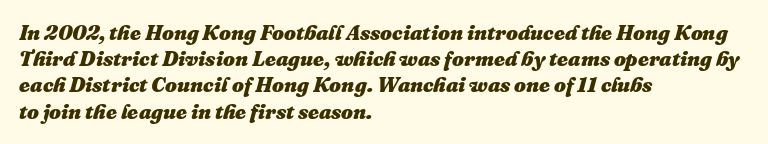
The image shows 21 px bold type, italic (leaning right); set left-aligned, normal line spacing (1.25x), normal letter spacing, not underlined.
